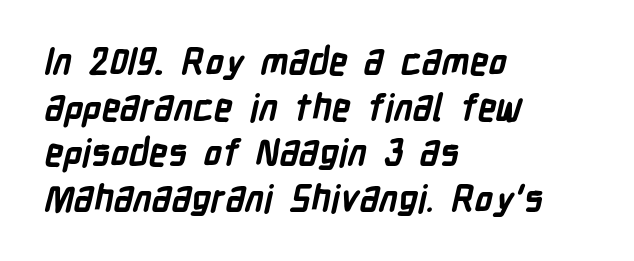
Q: Is the text bold? A: Yes.
Q: Is the typeface a serif or a sans-serif typeface? A: Sans-serif.
Q: Is the text underlined? A: No.
Q: How is the paragraph aligned? A: Left-aligned.
Q: Is the spacing between letters normal or unusually wide? A: Normal.
Q: Width (condensed, normal, or wide)? A: Condensed.
Q: Stroke contrast? A: Low.
Q: x-height? A: Medium.
Q: Monospaced? A: No.
